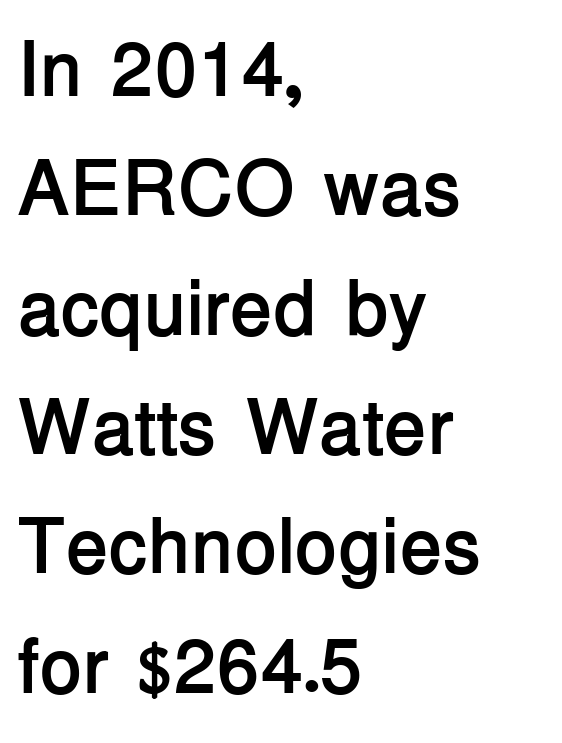
Q: Is the text bold? A: Yes.
Q: Is the text italic (slanted)? A: No, it is upright.
Q: Is the typeface a serif or a sans-serif typeface? A: Sans-serif.
Q: Is the text underlined? A: No.
Q: How is the paragraph aligned? A: Left-aligned.
Q: Is the spacing between letters normal or unusually wide? A: Normal.
Q: Is the spacing between lines tight, normal or loose? A: Normal.
Q: Width (condensed, normal, or wide)? A: Normal.
Q: Stroke contrast? A: Low.
Q: x-height? A: Medium.
Q: Monospaced? A: No.
